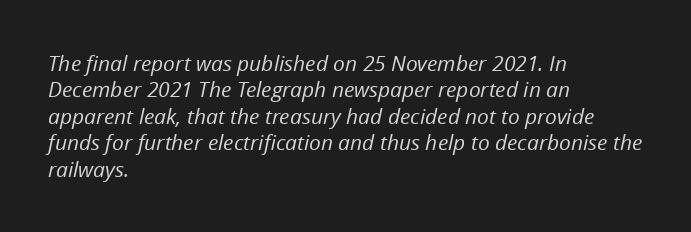
{"italic": "yes", "lean": "right", "slant_degrees": 12, "bold": "no", "underline": "no", "align": "left", "line_spacing": "normal", "line_spacing_ratio": 1.26, "letter_spacing": "normal", "letter_spacing_em": 0.0, "glyph_px": 21}
